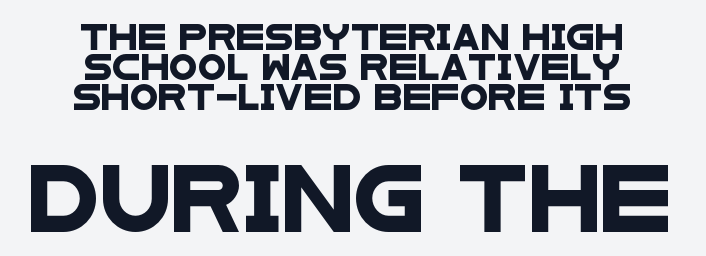
{"serif": "no", "width": "wide", "stroke_contrast": "low", "x_height": "large", "monospaced": "no", "underline": "no", "align": "center", "line_spacing_ratio": 1.16, "letter_spacing": "normal", "letter_spacing_em": 0.0, "larger_block": "second", "size_ratio": 2.5, "glyph_px": 65}
